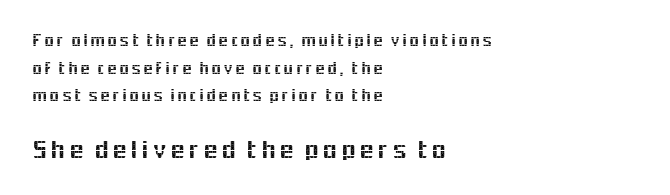
The composition opens small and finishes big. Does the lettering tilt? It doesn't — this is upright. Each row of text sits above clean, open space. Reading down the block, your eye returns to a fixed left position each line.
